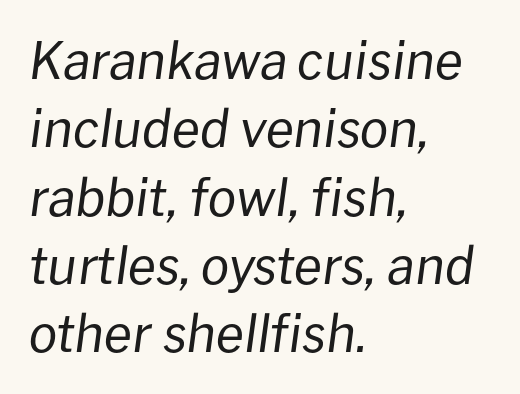
Q: Is the text bold? A: No.
Q: Is the text italic (slanted)? A: Yes, it leans right by about 8 degrees.
Q: Is the text underlined? A: No.
Q: How is the paragraph aligned? A: Left-aligned.
Q: Is the spacing between letters normal or unusually wide? A: Normal.
Q: Is the spacing between lines tight, normal or loose? A: Normal.
Q: Width (condensed, normal, or wide)? A: Normal.
Q: Stroke contrast? A: Low.
Q: x-height? A: Medium.
Q: Monospaced? A: No.
